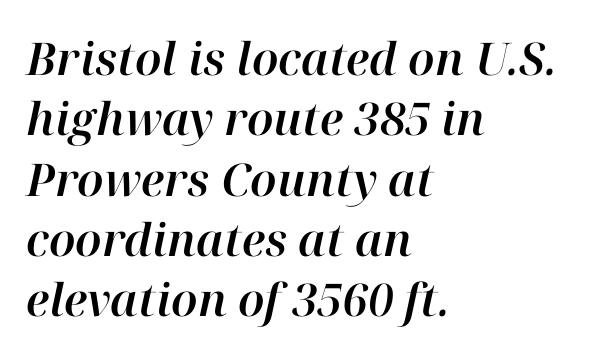
Between one letter and the next there's only the usual sliver of space. The glyphs are unaccompanied by any horizontal stroke below them. Italic: yes, the glyphs are oblique. The rendering uses natural spacing where letterforms have individual widths.
